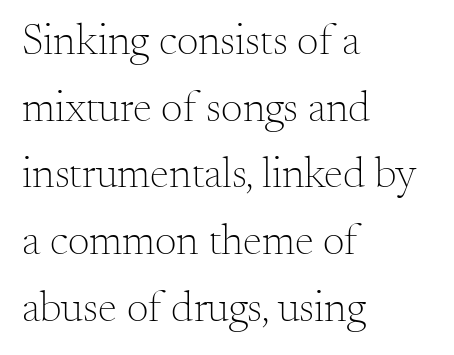
Yep, those are serifs on the letters. Unbolded letterforms with no extra heft. The typesetter chose a ragged-right arrangement here. The gaps between neighbouring characters are ordinary and unremarkable.
